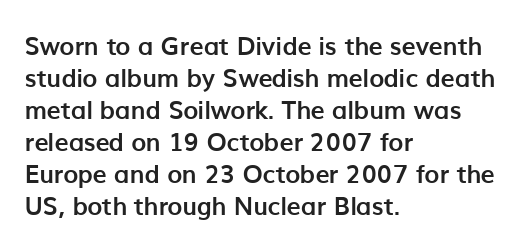
The image shows 25 px bold type, upright; set left-aligned, normal line spacing (1.28x), normal letter spacing, not underlined.
